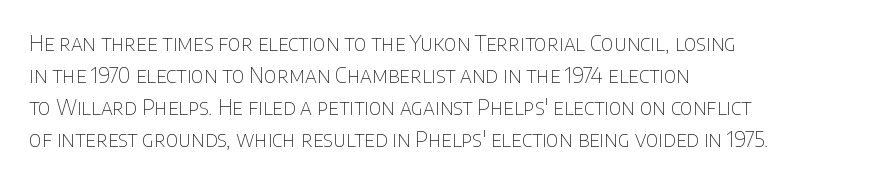
{"italic": "no", "bold": "no", "underline": "no", "align": "left", "line_spacing": "normal", "line_spacing_ratio": 1.53, "letter_spacing": "normal", "letter_spacing_em": 0.0, "glyph_px": 21}
